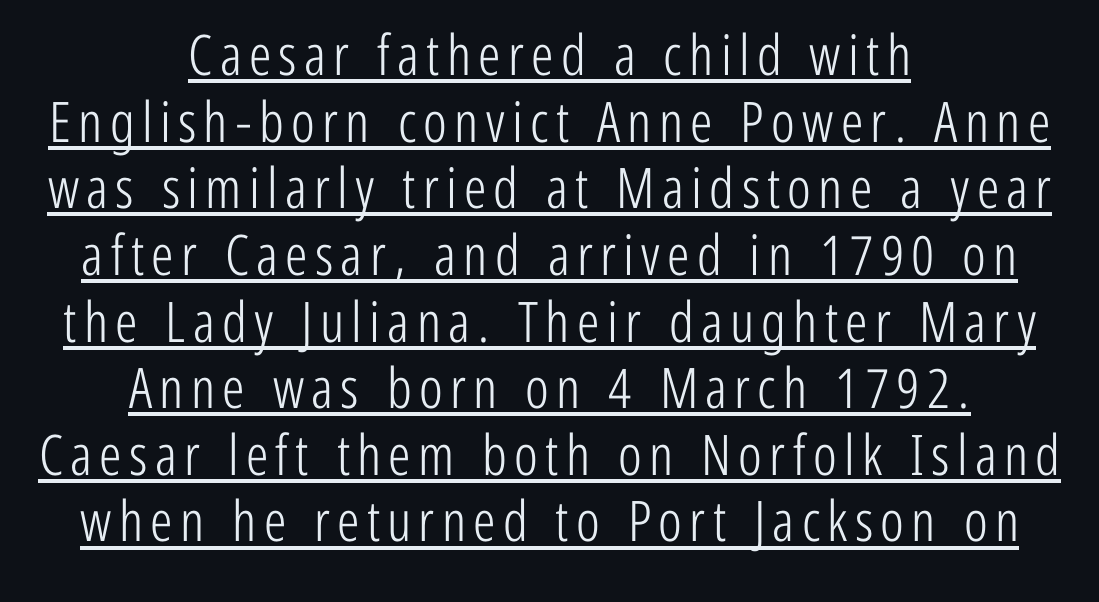
The face used here appears with an underline applied. Notice how the stems are strictly vertical — no italics here. Both edges are ragged and mirror each other, which tells us the setting is centered. Each letter's strokes conclude bluntly, with no projecting serifs. Proportional: the letters do not fall into vertical columns. The characters are drawn with everyday or finer stroke widths.
